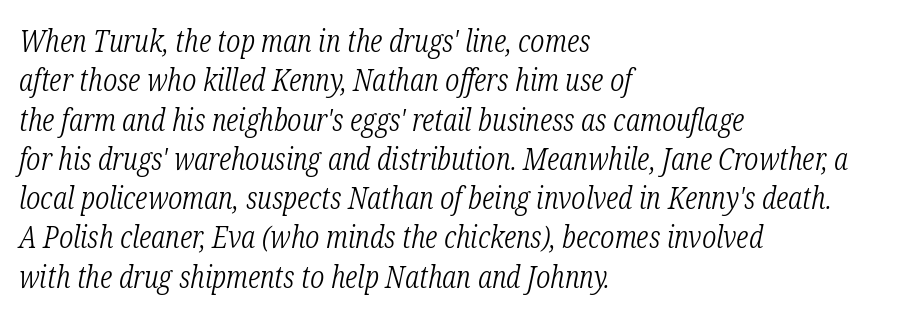
Spacing verdict: proportional, widths tailored to each character. Every character sits at an angle, as italics do. Stroke thickness stays within the range of a standard reading face or lighter. The strip under each line holds only bare page. Summary of vertical rhythm: regular, with standard interline spacing. The lines in this sample share a left origin and differ only in where they stop.
